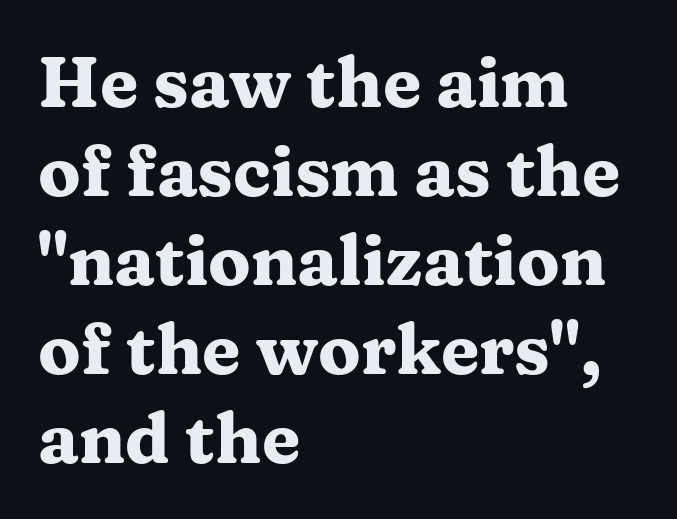
The image shows 70 px heavy, wide serif type, upright; set left-aligned, normal line spacing (1.27x), normal letter spacing, not underlined; medium stroke contrast and a medium x-height.
